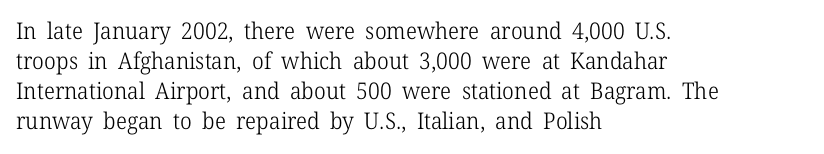
{"italic": "no", "bold": "no", "underline": "no", "align": "left", "line_spacing": "normal", "line_spacing_ratio": 1.31, "letter_spacing": "normal", "letter_spacing_em": 0.0, "glyph_px": 23}
